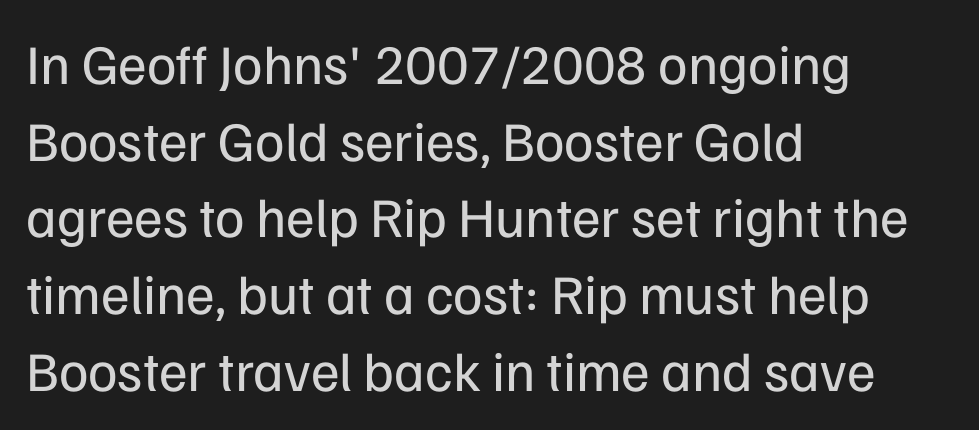
{"serif": "no", "italic": "no", "bold": "no", "weight": "regular", "width": "normal", "stroke_contrast": "low", "x_height": "medium", "monospaced": "no", "underline": "no", "align": "left", "line_spacing": "normal", "line_spacing_ratio": 1.37, "letter_spacing": "normal", "letter_spacing_em": 0.0, "glyph_px": 56}
